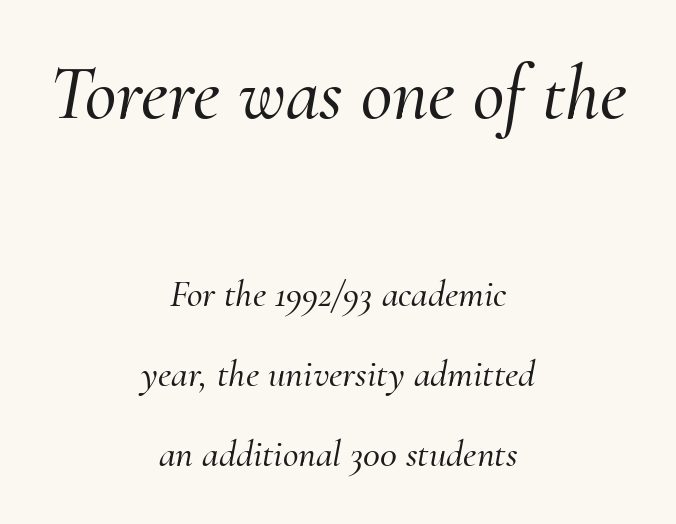
{"serif": "yes", "italic": "yes", "lean": "right", "slant_degrees": 10, "width": "normal", "stroke_contrast": "medium", "x_height": "small", "monospaced": "no", "underline": "no", "align": "center", "line_spacing": "loose", "line_spacing_ratio": 2.11, "letter_spacing": "normal", "letter_spacing_em": 0.0, "larger_block": "first", "size_ratio": 2.03, "glyph_px": 77}
